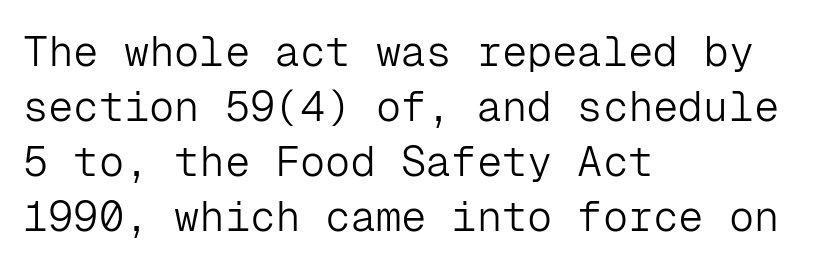
These lines keep a tight, regular rhythm from letter to letter. Letters have the restrained weight of plain body copy at most. Beneath every word, the page is bare. Are there feet on the stems? There aren't — it's a sans. Fixed-width glyphs throughout — classic coding-font behaviour.
